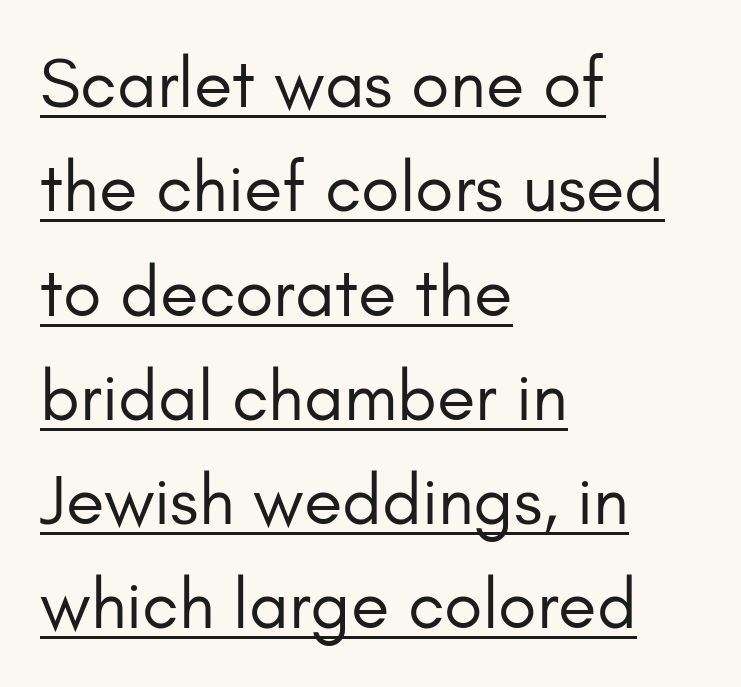
These lines sit exactly where default settings would place them. You can tell it's not italic because the verticals are truly vertical. Note the varied advance widths — an 'i' is clearly narrower than an 'm'. The letterforms sit at book weight or below. Honestly, the letter spacing is just normal — you wouldn't notice it.
